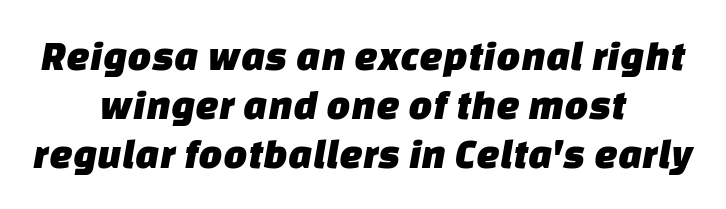
The image shows 42 px sans-serif type; set centered, line spacing 1.17x, normal letter spacing, not underlined; low stroke contrast and a large x-height.
